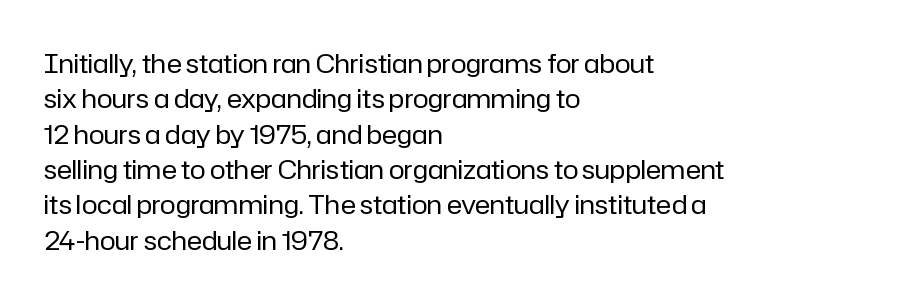
Q: Is the text bold? A: No.
Q: Is the text italic (slanted)? A: No, it is upright.
Q: Is the text underlined? A: No.
Q: How is the paragraph aligned? A: Left-aligned.
Q: Is the spacing between letters normal or unusually wide? A: Normal.
Q: Is the spacing between lines tight, normal or loose? A: Normal.
